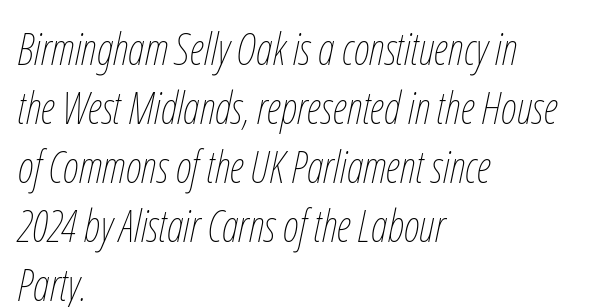
Q: Is the text bold? A: No.
Q: Is the text italic (slanted)? A: Yes, it leans right by about 12 degrees.
Q: Is the text underlined? A: No.
Q: How is the paragraph aligned? A: Left-aligned.
Q: Is the spacing between letters normal or unusually wide? A: Normal.
Q: Is the spacing between lines tight, normal or loose? A: Normal.
Q: Width (condensed, normal, or wide)? A: Condensed.
Q: Stroke contrast? A: Low.
Q: x-height? A: Medium.
Q: Monospaced? A: No.
